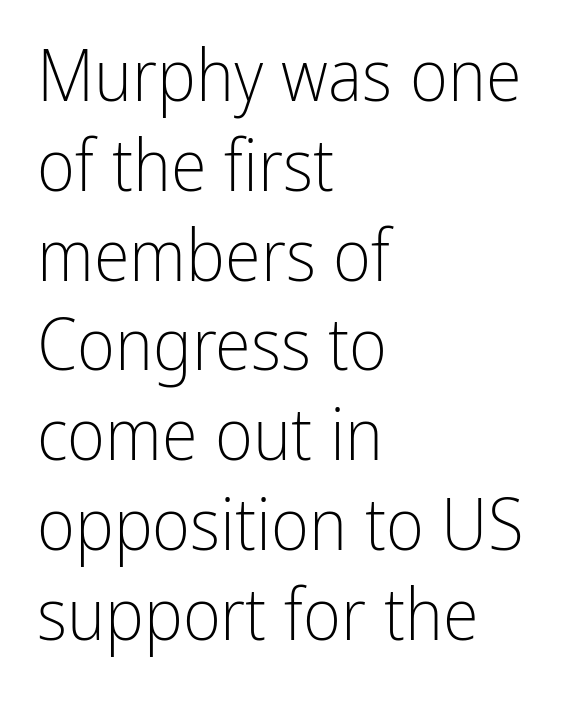
Spacing verdict: proportional, widths tailored to each character. No letter is thick-stroked: the sample isn't bold. Default kerning and tracking; the words read as compact shapes. Nope, no serifs anywhere on these letters. Does the lettering tilt? It doesn't — this is upright.
